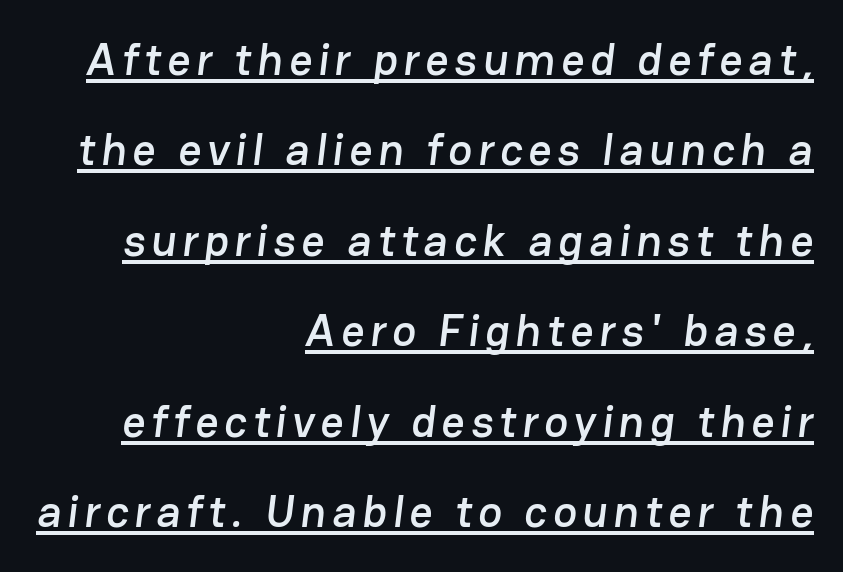
{"serif": "no", "width": "normal", "stroke_contrast": "low", "x_height": "medium", "monospaced": "no", "underline": "yes", "align": "right", "line_spacing": "loose", "line_spacing_ratio": 2.01, "glyph_px": 45}
